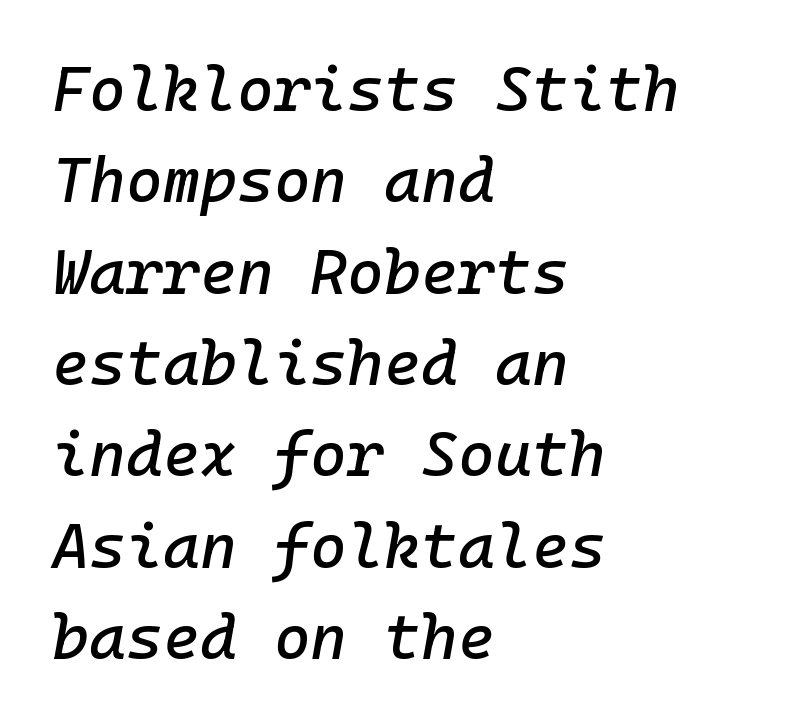
Q: Is the text italic (slanted)? A: Yes, it leans right by about 10 degrees.
Q: Is the text underlined? A: No.
Q: How is the paragraph aligned? A: Left-aligned.
Q: Is the spacing between letters normal or unusually wide? A: Normal.
Q: Is the spacing between lines tight, normal or loose? A: Normal.
Q: Width (condensed, normal, or wide)? A: Normal.
Q: Stroke contrast? A: Low.
Q: x-height? A: Medium.
